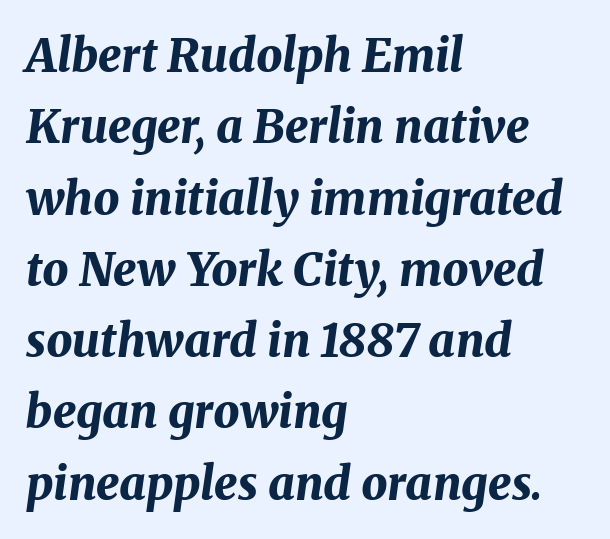
The image shows 46 px bold type, italic (leaning right); set left-aligned, normal line spacing (1.55x), normal letter spacing, not underlined; medium stroke contrast and a medium x-height.
